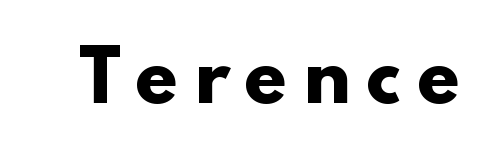
The image shows 69 px heavy, wide sans-serif type, upright; set unusually wide letter spacing (+0.21 em), not underlined; low stroke contrast and a small x-height.
